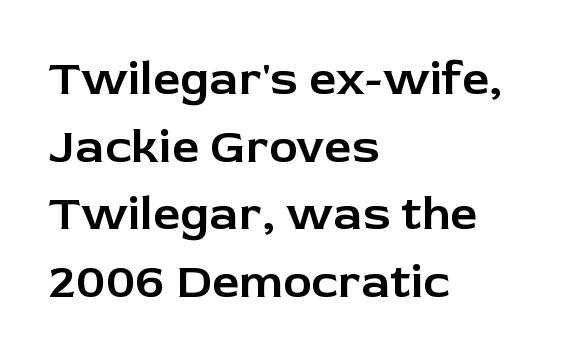
The image shows 48 px sans-serif type, upright; set left-aligned, normal line spacing (1.41x), normal letter spacing, not underlined; low stroke contrast and a medium x-height.
